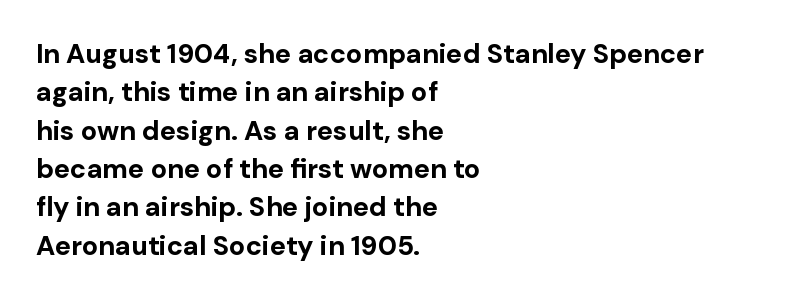
Q: Is the text bold? A: Yes.
Q: Is the text italic (slanted)? A: No, it is upright.
Q: Is the text underlined? A: No.
Q: How is the paragraph aligned? A: Left-aligned.
Q: Is the spacing between letters normal or unusually wide? A: Normal.
Q: Is the spacing between lines tight, normal or loose? A: Normal.
